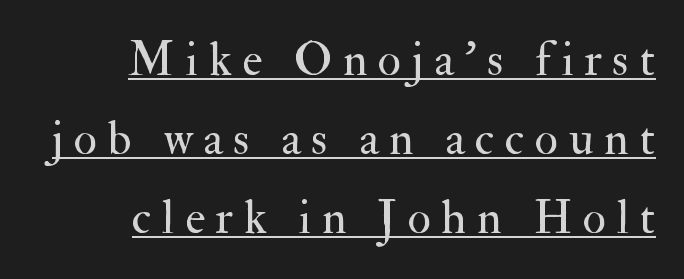
{"serif": "yes", "italic": "no", "bold": "no", "weight": "regular", "width": "normal", "stroke_contrast": "medium", "x_height": "small", "monospaced": "no", "underline": "yes", "align": "right", "line_spacing": "normal", "line_spacing_ratio": 1.65, "letter_spacing": "wide", "letter_spacing_em": 0.22, "glyph_px": 48}
